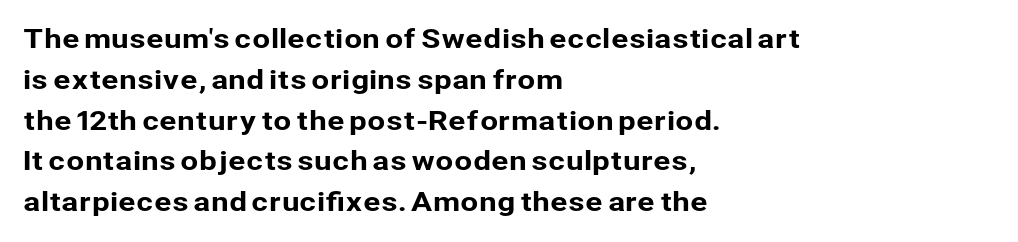
Q: Is the text italic (slanted)? A: No, it is upright.
Q: Is the text underlined? A: No.
Q: How is the paragraph aligned? A: Left-aligned.
Q: Is the spacing between letters normal or unusually wide? A: Normal.
Q: Is the spacing between lines tight, normal or loose? A: Normal.
